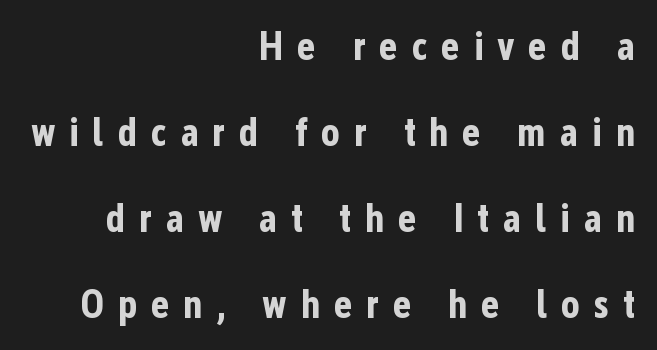
{"serif": "no", "italic": "no", "bold": "yes", "weight": "bold", "width": "condensed", "stroke_contrast": "low", "x_height": "medium", "monospaced": "no", "underline": "no", "align": "right", "line_spacing": "loose", "line_spacing_ratio": 2.15, "letter_spacing": "wide", "letter_spacing_em": 0.34, "glyph_px": 40}
